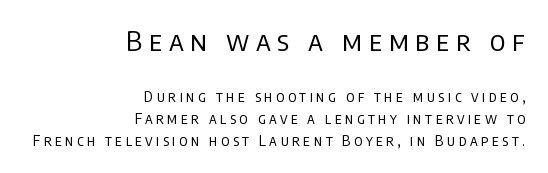
Q: Is the text bold? A: No.
Q: Is the text italic (slanted)? A: No, it is upright.
Q: Is the text underlined? A: No.
Q: How is the paragraph aligned? A: Right-aligned.
Q: Is the spacing between letters normal or unusually wide? A: Unusually wide.
Q: Is the spacing between lines tight, normal or loose? A: Normal.
Q: Which block of text is set in a larger size, the first (top) or the second (bottom)? A: The first (top) one.
